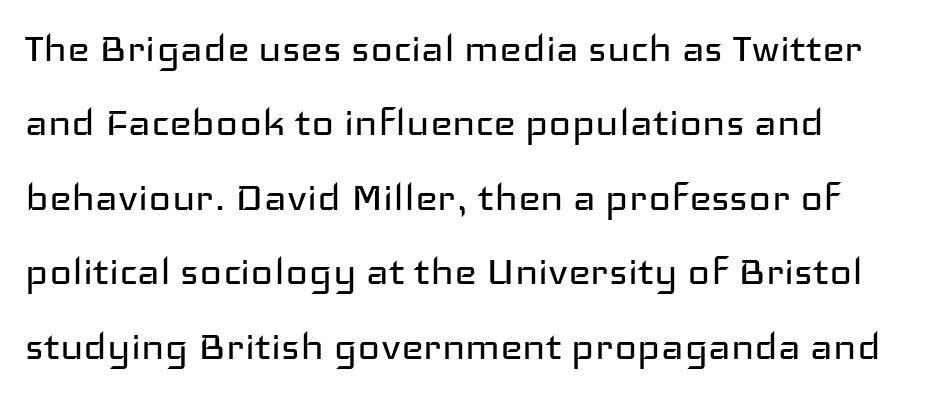
The glyphs are unaccompanied by any horizontal stroke below them. A light-to-regular cut is what we see here. Vertical spacing — default. The passage shown has conventional tracking throughout. The letters advance in unequal steps, a hallmark of proportional type.
